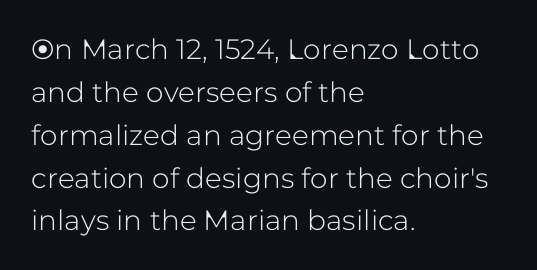
Varying glyph widths throughout — classic text-font behaviour. Only glyphs here, with clear space below each row. The designer went with a sans here, leaving each stem footless. You could call the tracking neutral — neither tight nor loose.
